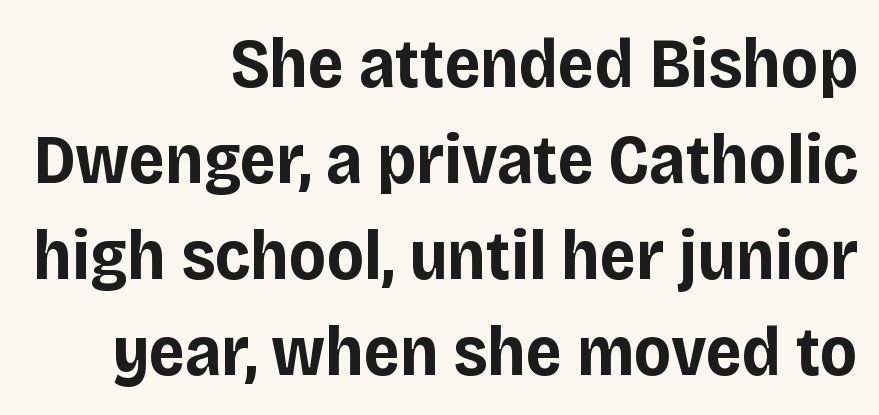
Q: Is the text bold? A: Yes.
Q: Is the text italic (slanted)? A: No, it is upright.
Q: Is the typeface a serif or a sans-serif typeface? A: Sans-serif.
Q: Is the text underlined? A: No.
Q: How is the paragraph aligned? A: Right-aligned.
Q: Is the spacing between letters normal or unusually wide? A: Normal.
Q: Is the spacing between lines tight, normal or loose? A: Normal.
Q: Width (condensed, normal, or wide)? A: Normal.
Q: Stroke contrast? A: Low.
Q: x-height? A: Large.
Q: Monospaced? A: No.
